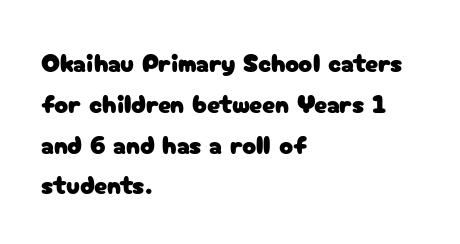
The space between consecutive lines is moderate. This sample uses plain, unmodified letter spacing. Layout note: lines flush left. No italicization has been applied; the sample stays upright. The passage shown is not underscored anywhere.
